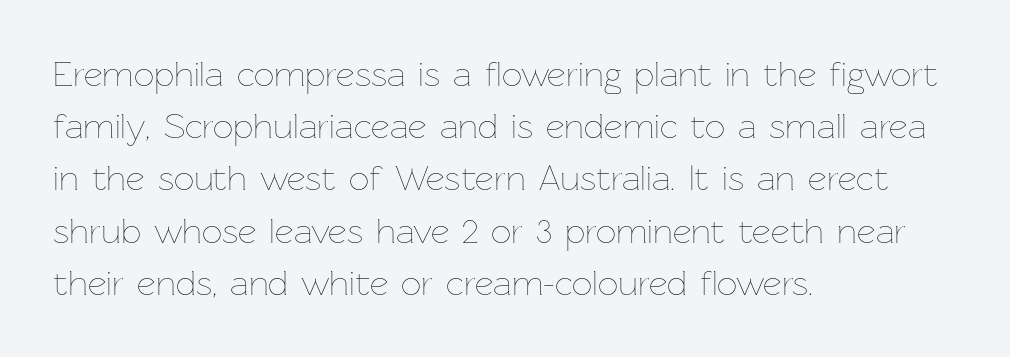
{"italic": "no", "bold": "no", "weight": "thin", "width": "normal", "stroke_contrast": "low", "x_height": "medium", "monospaced": "no", "underline": "no", "align": "left", "line_spacing": "normal", "line_spacing_ratio": 1.45, "letter_spacing": "normal", "letter_spacing_em": 0.0, "glyph_px": 36}
